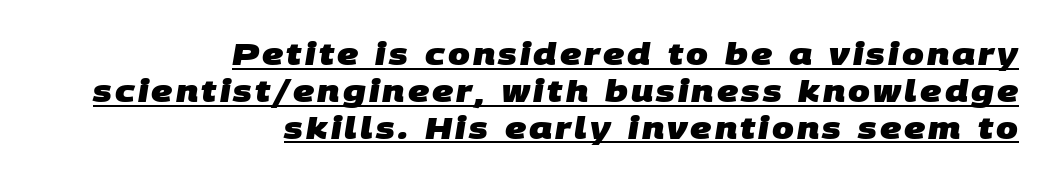
The image shows 31 px heavy sans-serif type; set right-aligned, line spacing 1.19x, underlined; low stroke contrast and a large x-height.
